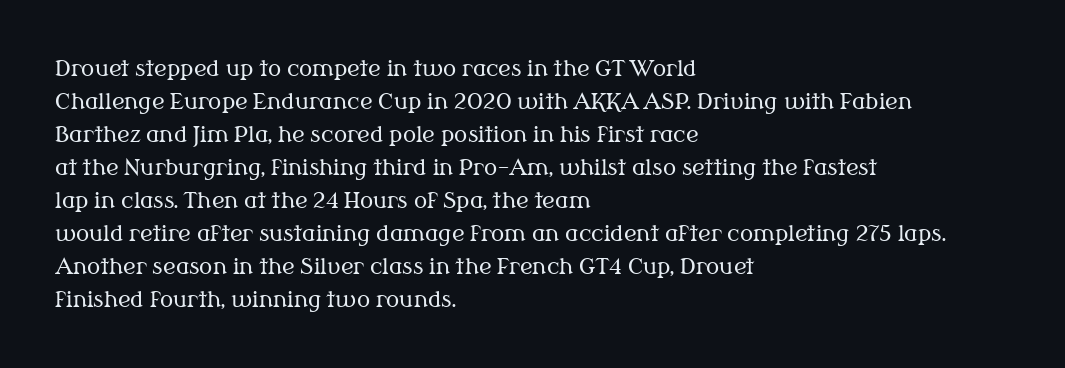
Q: Is the text bold? A: No.
Q: Is the text italic (slanted)? A: No, it is upright.
Q: Is the text underlined? A: No.
Q: How is the paragraph aligned? A: Left-aligned.
Q: Is the spacing between letters normal or unusually wide? A: Normal.
Q: Is the spacing between lines tight, normal or loose? A: Normal.
